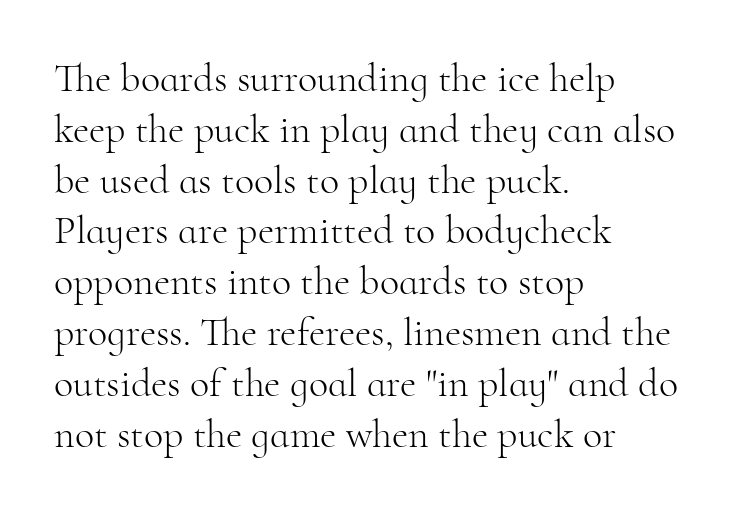
Q: Is the text bold? A: No.
Q: Is the text italic (slanted)? A: No, it is upright.
Q: Is the typeface a serif or a sans-serif typeface? A: Serif.
Q: Is the text underlined? A: No.
Q: How is the paragraph aligned? A: Left-aligned.
Q: Is the spacing between letters normal or unusually wide? A: Normal.
Q: Is the spacing between lines tight, normal or loose? A: Normal.
Q: Width (condensed, normal, or wide)? A: Normal.
Q: Stroke contrast? A: High.
Q: x-height? A: Small.
Q: Monospaced? A: No.
